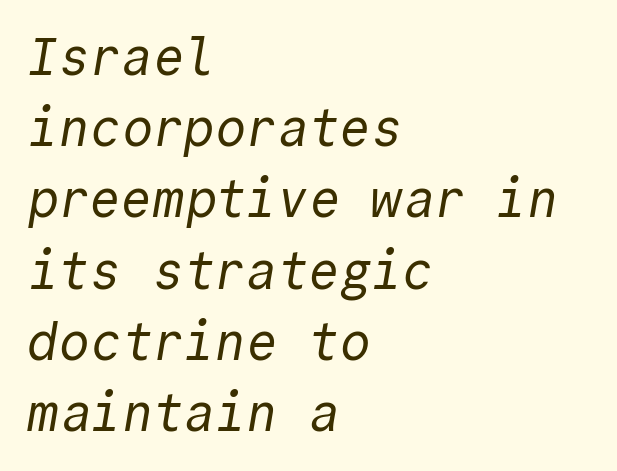
{"serif": "no", "bold": "no", "weight": "regular", "width": "normal", "x_height": "medium", "monospaced": "yes", "underline": "no", "align": "left", "line_spacing": "normal", "line_spacing_ratio": 1.37, "letter_spacing": "normal", "letter_spacing_em": 0.0, "glyph_px": 52}
